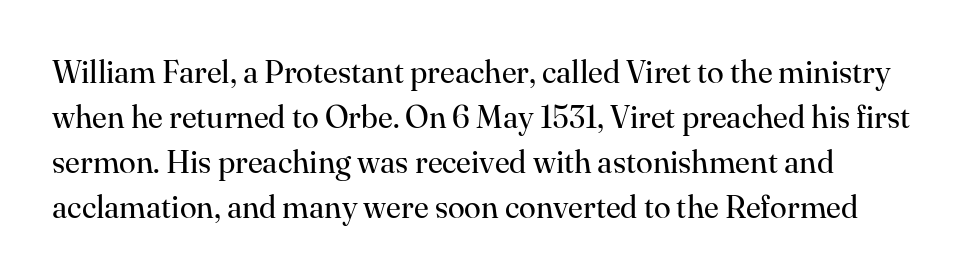
Proportional: the letters do not fall into vertical columns. Nothing heavy about these letters — not bold at all. Underlining? Definitely not there. The type family on display is of the serif kind. Look at the tracking — it's just the regular setting, nothing added. Designer's note — italics off, roman on.
